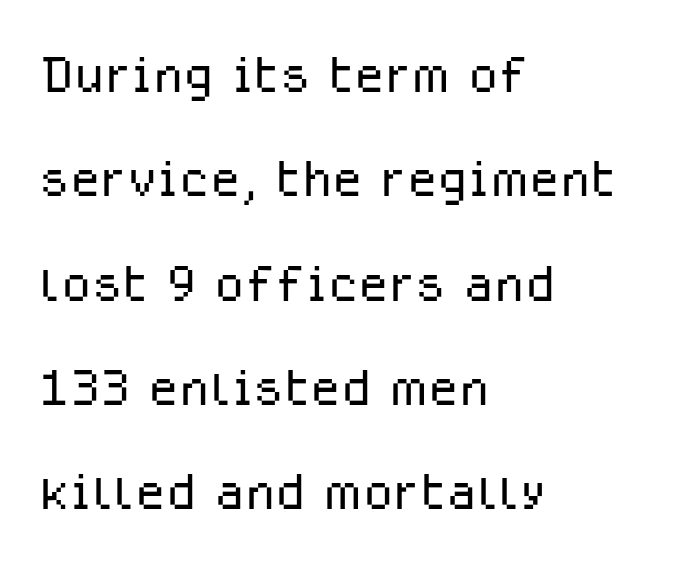
These lines sit exactly where default settings would place them. Letter spacing: default. The glyphs in this specimen are sans serif. Left-aligned paragraph, ragged on the right.
